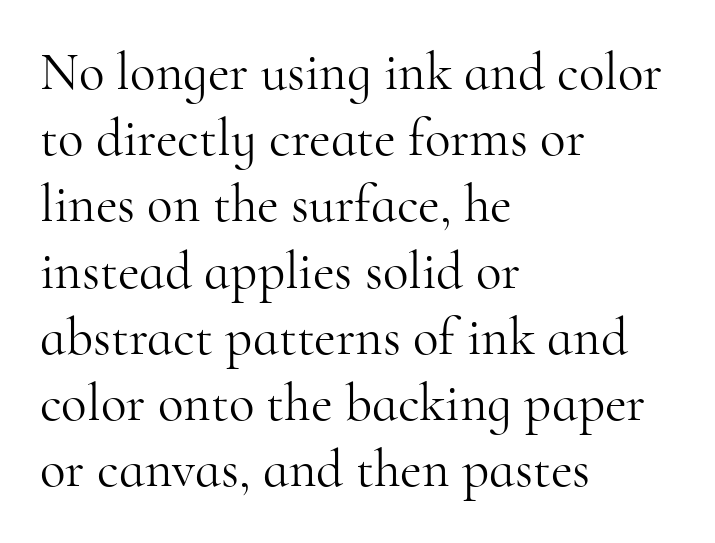
Think of a printed novel: that variable character pitch is what you see here. Horizontal alignment here is leftward, the default for most running prose. The words here are not underlined. Does the type have serifs? Yes, each stem ends in a small foot. Baseline-to-baseline distance is the conventional proportion of letter height. The font's upright variant was chosen for this text.
